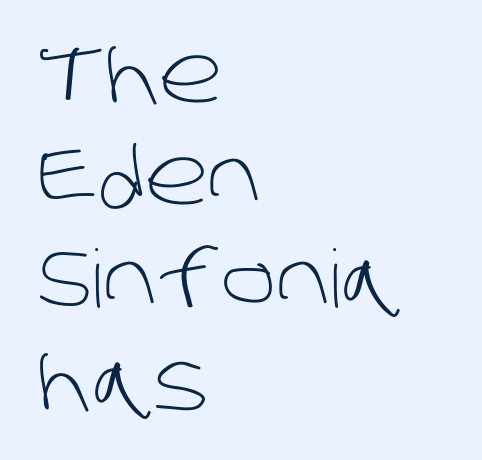
The text was rendered using a sans face with plain stroke endings. Layout note: lines flush left. Horizontal bands of white between lines are of average thickness. The rendering uses natural spacing where letterforms have individual widths. Is the letter spacing exaggerated? No — it looks like the ordinary default.
